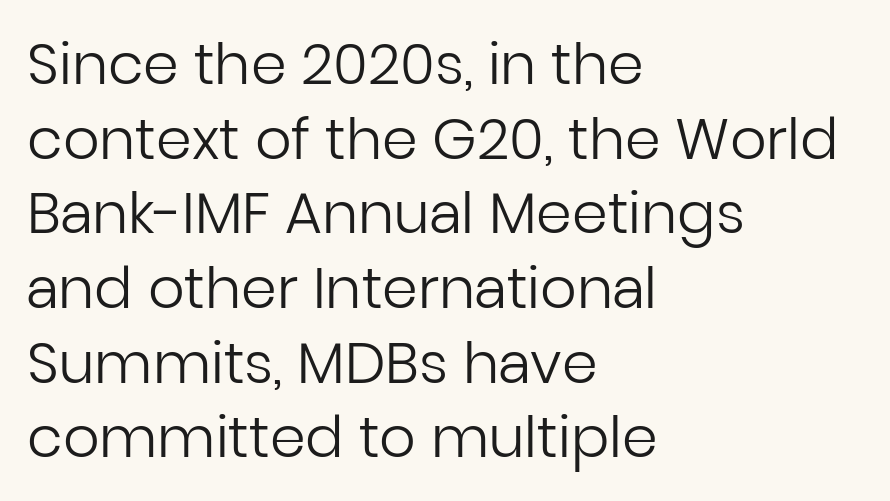
The image shows 57 px regular-weight sans-serif type, upright; set left-aligned, normal line spacing (1.31x), normal letter spacing, not underlined; low stroke contrast and a medium x-height.
